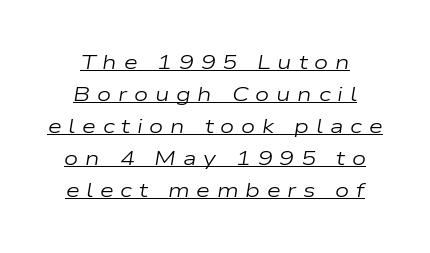
The image shows 20 px text type, italic (leaning right); set centered, normal line spacing (1.6x), unusually wide letter spacing (+0.34 em), underlined.
